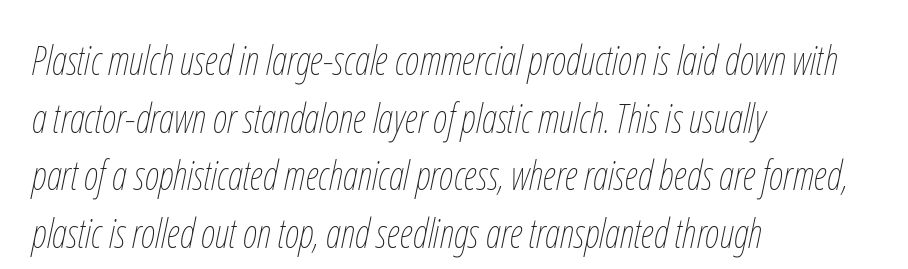
Q: Is the text bold? A: No.
Q: Is the text italic (slanted)? A: Yes, it leans right by about 12 degrees.
Q: Is the text underlined? A: No.
Q: How is the paragraph aligned? A: Left-aligned.
Q: Is the spacing between letters normal or unusually wide? A: Normal.
Q: Is the spacing between lines tight, normal or loose? A: Normal.
Q: Width (condensed, normal, or wide)? A: Condensed.
Q: Stroke contrast? A: Low.
Q: x-height? A: Medium.
Q: Monospaced? A: No.
